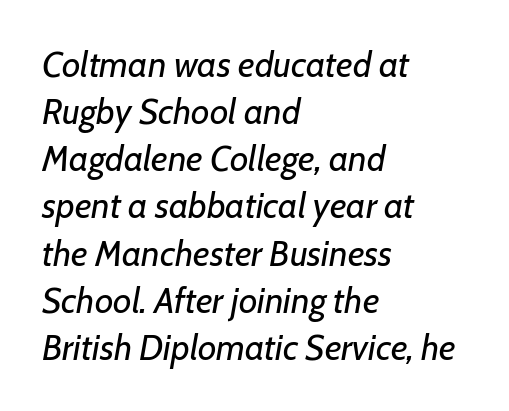
{"italic": "yes", "lean": "right", "slant_degrees": 7, "bold": "no", "weight": "regular", "width": "normal", "stroke_contrast": "low", "x_height": "medium", "monospaced": "no", "underline": "no", "align": "left", "line_spacing": "normal", "line_spacing_ratio": 1.31, "letter_spacing": "normal", "letter_spacing_em": 0.0, "glyph_px": 36}
